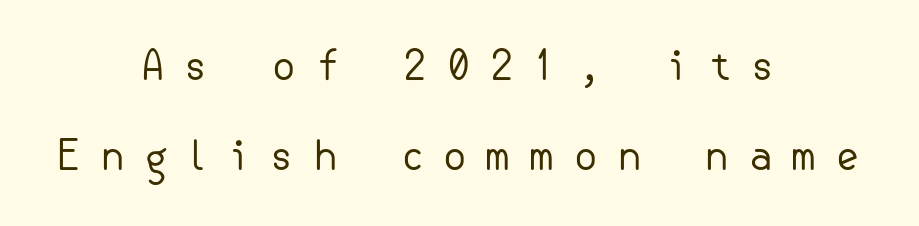
The image shows 41 px regular-weight sans-serif type, upright; set centered, loose line spacing (2.19x), unusually wide letter spacing (+0.44 em), not underlined; low stroke contrast and a small x-height.
